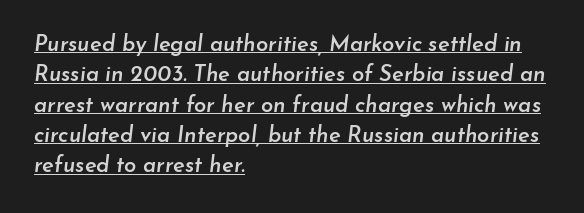
The paragraph has a hard left edge and a soft right edge. The rows are spaced the way most documents space them. You can see a thin bar hugging the bottom of the glyphs. These lines keep a tight, regular rhythm from letter to letter. It's the slanting kind of type.
